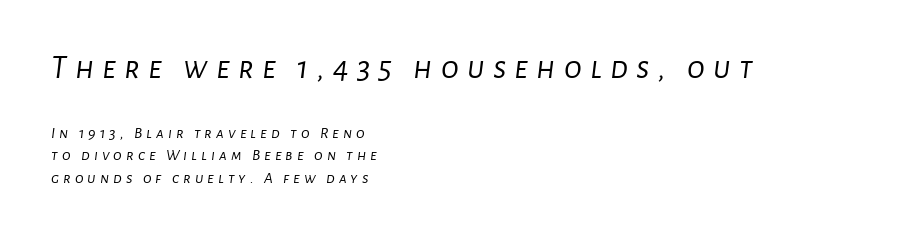
{"italic": "yes", "lean": "right", "slant_degrees": 7, "bold": "no", "weight": "light", "width": "normal", "stroke_contrast": "low", "x_height": "medium", "monospaced": "no", "underline": "no", "align": "left", "line_spacing": "normal", "line_spacing_ratio": 1.43, "letter_spacing": "wide", "letter_spacing_em": 0.25, "larger_block": "first", "size_ratio": 2.06, "glyph_px": 33}
